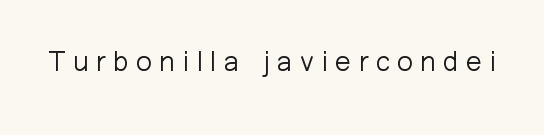
This is the regular roman posture of the typeface. The specimen omits any rule beneath the text block's lines. Observe the wide spacing: letters keep a clear distance from each other. Weight class: somewhere from thin through regular. The face used here is proportionally spaced, like ordinary book or web type. The face used here is a sans, in the tradition of grotesques and geometrics.
